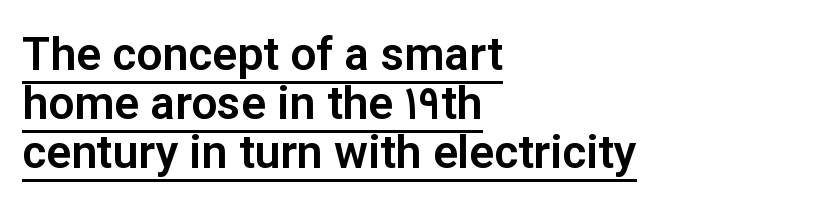
The image shows 46 px sans-serif type, upright; set left-aligned, tight line spacing (1.07x), normal letter spacing, underlined; low stroke contrast and a medium x-height.
